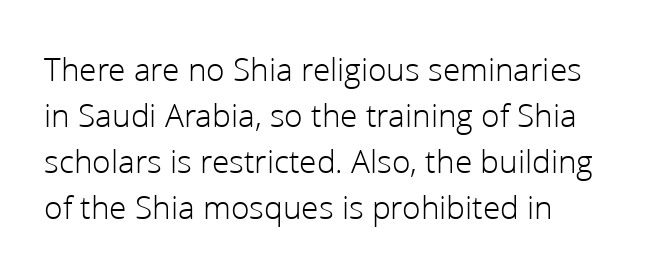
The image shows 34 px light sans-serif type, upright; set left-aligned, normal line spacing (1.35x), normal letter spacing, not underlined; low stroke contrast and a medium x-height.
